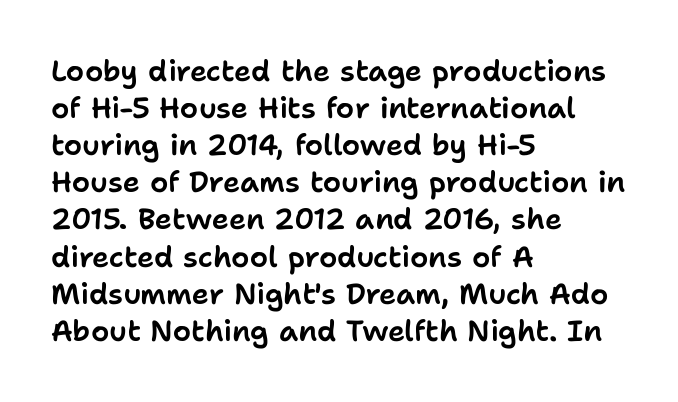
The image shows 29 px sans-serif type, upright; set left-aligned, normal line spacing (1.28x), normal letter spacing, not underlined; low stroke contrast and a medium x-height.
